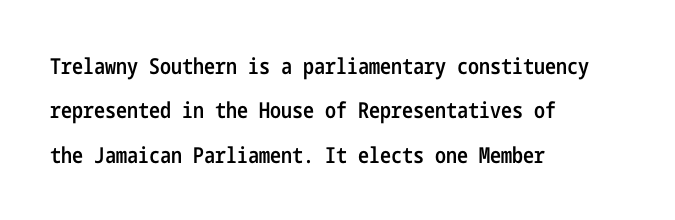
The image shows 22 px text type, upright; set left-aligned, loose line spacing (2.02x), normal letter spacing, not underlined.
